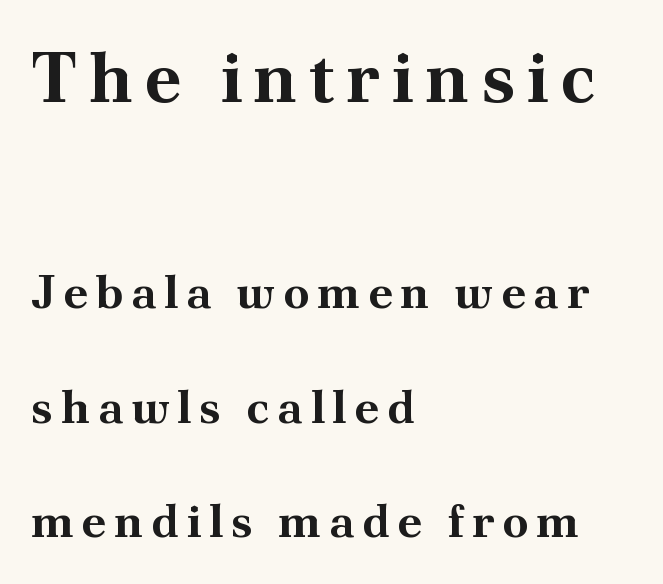
{"serif": "yes", "italic": "no", "bold": "yes", "weight": "bold", "width": "normal", "stroke_contrast": "medium", "x_height": "small", "monospaced": "no", "underline": "no", "align": "left", "line_spacing": "loose", "line_spacing_ratio": 2.44, "larger_block": "first", "size_ratio": 1.51, "glyph_px": 71}
